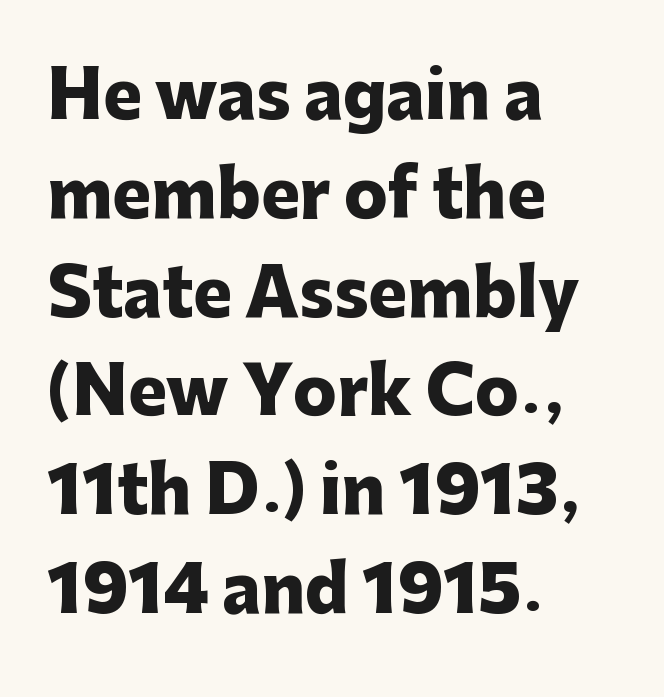
The image shows 65 px heavy sans-serif type, upright; set left-aligned, normal line spacing (1.52x), normal letter spacing, not underlined; low stroke contrast and a medium x-height.
